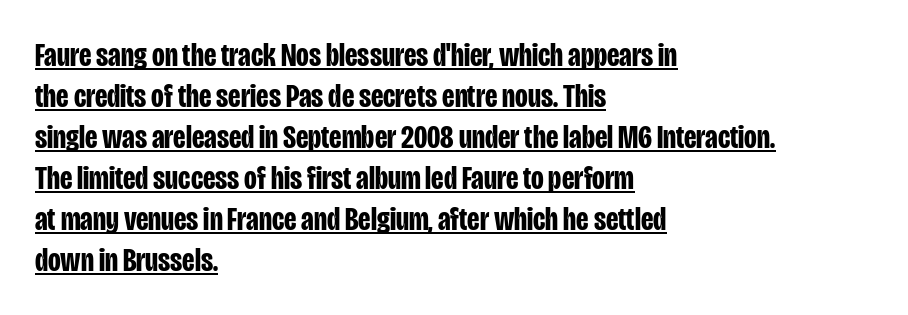
{"serif": "no", "italic": "no", "bold": "yes", "weight": "bold", "width": "condensed", "stroke_contrast": "low", "x_height": "large", "monospaced": "no", "underline": "yes", "align": "left", "line_spacing_ratio": 1.24, "letter_spacing": "normal", "letter_spacing_em": 0.0, "glyph_px": 33}
